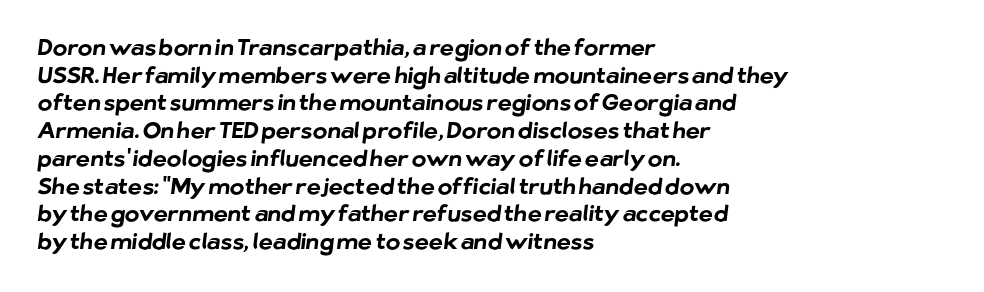
The foot of each line stays bare and open. The passage shown has conventional tracking throughout. Line spacing here is normal. A student would call this left alignment; a typographer would say flush left, rag right.
